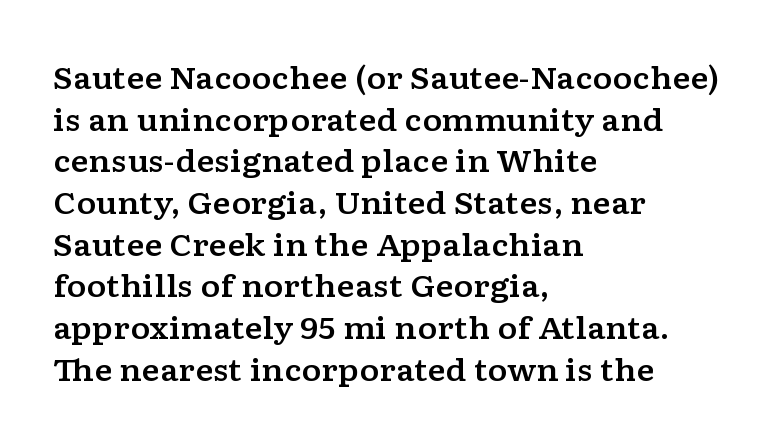
The image shows 30 px wide serif type, upright; set left-aligned, normal line spacing (1.39x), normal letter spacing, not underlined; low stroke contrast and a medium x-height.
